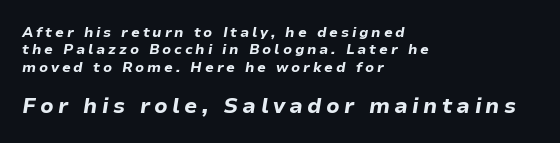
Tall strokes in this sample are angled rather than plumb. Heft: maximum for text — a bold. The paragraph has a hard left edge and a soft right edge. The letterforms stand isolated, each surrounded by extra space.
